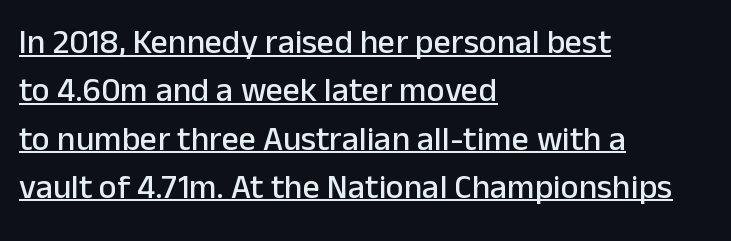
{"serif": "no", "italic": "no", "width": "normal", "stroke_contrast": "low", "x_height": "medium", "monospaced": "no", "underline": "yes", "align": "left", "line_spacing": "normal", "line_spacing_ratio": 1.42, "letter_spacing": "normal", "letter_spacing_em": 0.0, "glyph_px": 34}
